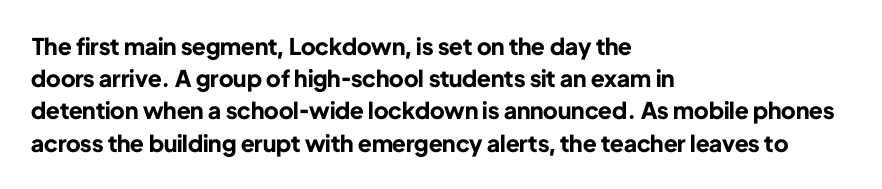
Teacher's note: observe the even left margin — that is flush-left alignment. Tracking here is standard; glyphs follow each other at the usual distance. Horizontal bands of white between lines are of average thickness. Is the type bold? Yes — the strokes are clearly thick and heavy. This is the regular roman posture of the typeface.
